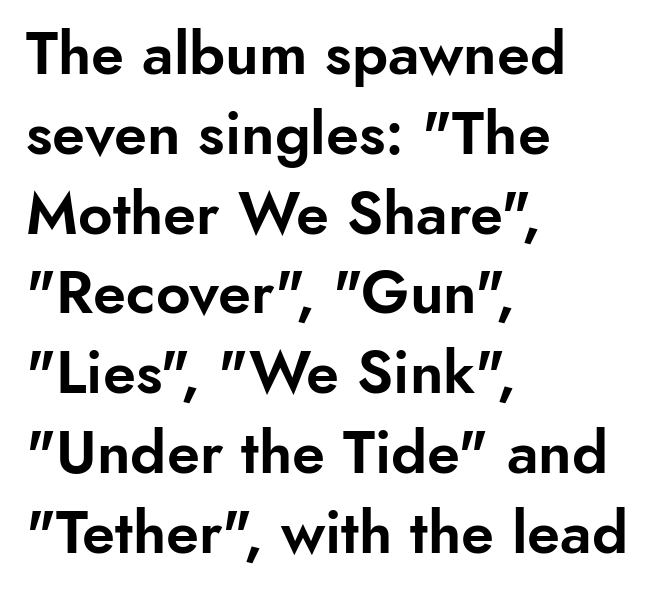
The image shows 60 px sans-serif type, upright; set left-aligned, normal line spacing (1.33x), normal letter spacing, not underlined; low stroke contrast and a small x-height.
